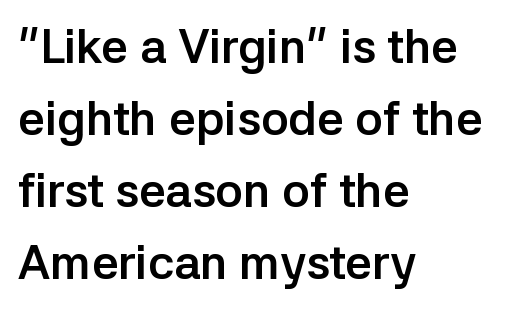
The image shows 47 px semibold sans-serif type, upright; set left-aligned, normal line spacing (1.53x), normal letter spacing, not underlined; low stroke contrast and a medium x-height.
